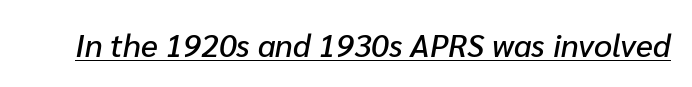
Q: Is the text italic (slanted)? A: Yes, it leans right by about 10 degrees.
Q: Is the text underlined? A: Yes.
Q: Is the spacing between letters normal or unusually wide? A: Normal.
Q: Width (condensed, normal, or wide)? A: Normal.
Q: Stroke contrast? A: Low.
Q: x-height? A: Medium.
Q: Monospaced? A: No.
